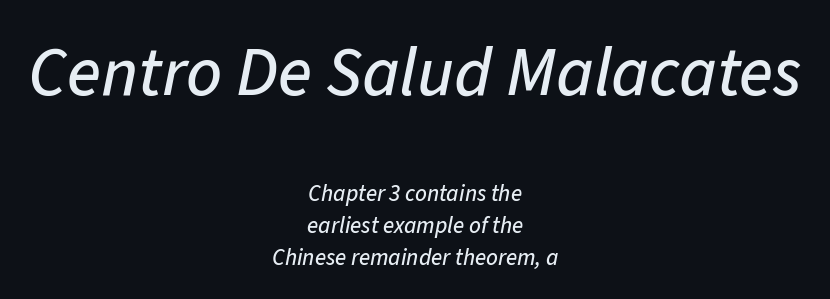
{"italic": "yes", "lean": "right", "slant_degrees": 11, "width": "normal", "stroke_contrast": "low", "x_height": "medium", "monospaced": "no", "underline": "no", "align": "center", "line_spacing": "normal", "line_spacing_ratio": 1.4, "letter_spacing": "normal", "letter_spacing_em": 0.0, "larger_block": "first", "size_ratio": 3.04, "glyph_px": 70}
